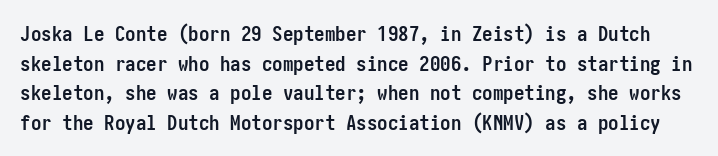
{"italic": "no", "bold": "yes", "underline": "no", "line_spacing": "normal", "line_spacing_ratio": 1.41, "letter_spacing": "normal", "letter_spacing_em": 0.0, "glyph_px": 21}
